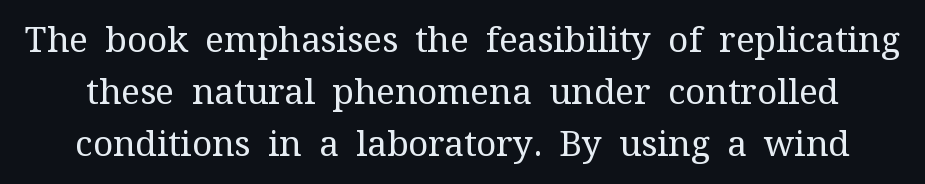
Q: Is the text bold? A: No.
Q: Is the text italic (slanted)? A: No, it is upright.
Q: Is the typeface a serif or a sans-serif typeface? A: Serif.
Q: Is the text underlined? A: No.
Q: Is the spacing between letters normal or unusually wide? A: Normal.
Q: Is the spacing between lines tight, normal or loose? A: Normal.
Q: Width (condensed, normal, or wide)? A: Normal.
Q: Stroke contrast? A: Medium.
Q: x-height? A: Medium.
Q: Monospaced? A: No.
